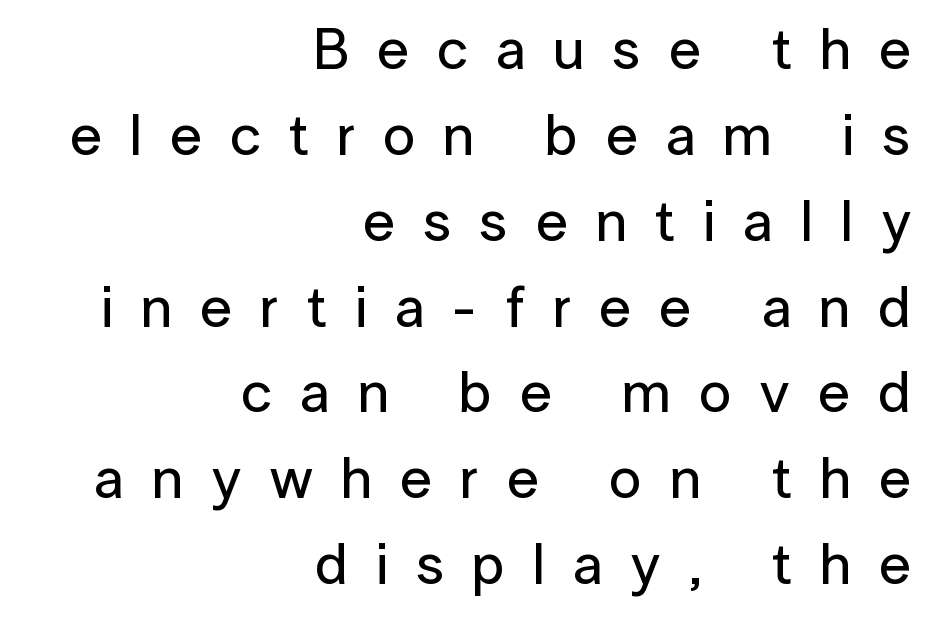
Q: Is the text italic (slanted)? A: No, it is upright.
Q: Is the typeface a serif or a sans-serif typeface? A: Sans-serif.
Q: Is the text underlined? A: No.
Q: How is the paragraph aligned? A: Right-aligned.
Q: Is the spacing between letters normal or unusually wide? A: Unusually wide.
Q: Is the spacing between lines tight, normal or loose? A: Normal.
Q: Width (condensed, normal, or wide)? A: Normal.
Q: Stroke contrast? A: Low.
Q: x-height? A: Medium.
Q: Monospaced? A: No.
